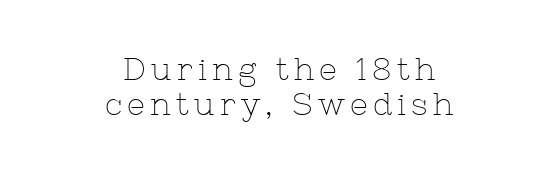
Q: Is the text bold? A: No.
Q: Is the text italic (slanted)? A: No, it is upright.
Q: Is the typeface a serif or a sans-serif typeface? A: Serif.
Q: Is the text underlined? A: No.
Q: How is the paragraph aligned? A: Centered.
Q: Is the spacing between lines tight, normal or loose? A: Tight.
Q: Width (condensed, normal, or wide)? A: Normal.
Q: Stroke contrast? A: Low.
Q: x-height? A: Medium.
Q: Monospaced? A: No.
